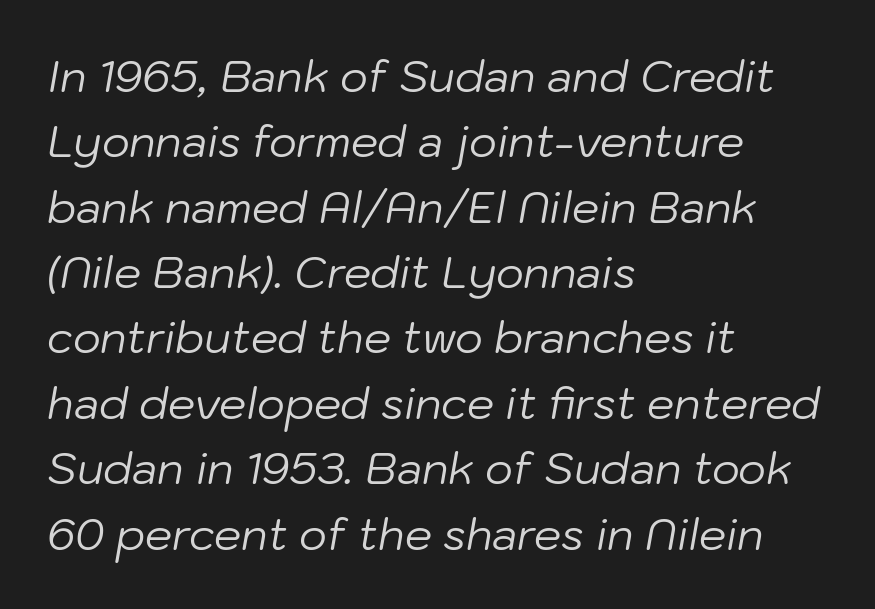
The image shows 43 px regular-weight type, italic (leaning right); set left-aligned, normal line spacing (1.52x), normal letter spacing, not underlined; low stroke contrast and a medium x-height.
